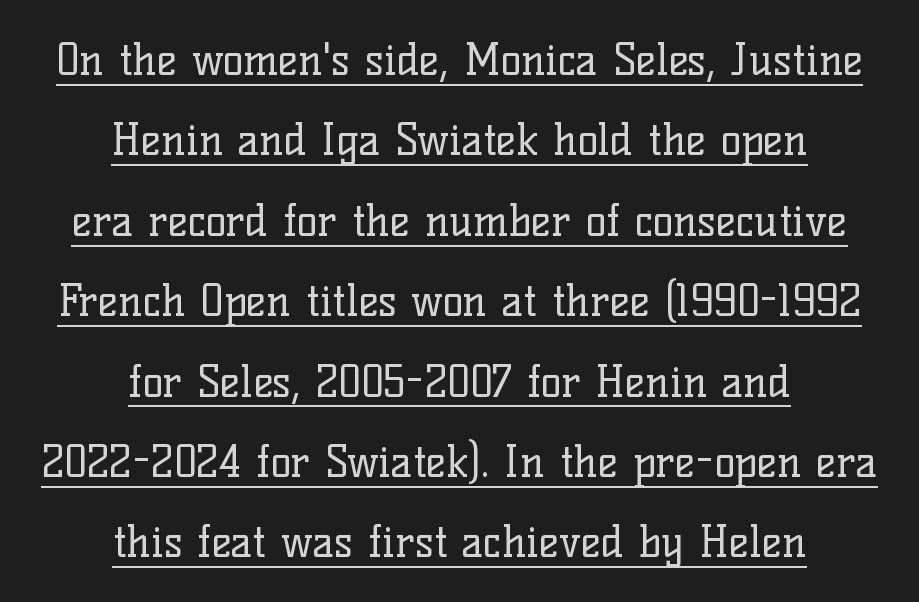
The image shows 43 px regular-weight serif type, upright; set centered, line spacing 1.87x, normal letter spacing, underlined; low stroke contrast and a medium x-height.
